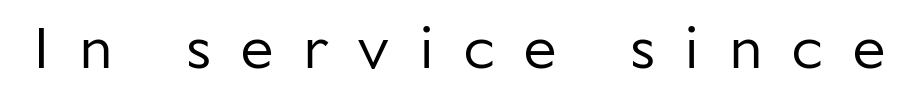
Inter-character spacing is expanded well beyond the font's built-in metrics. Varying glyph widths throughout — classic text-font behaviour. The space beneath each line is pristine and unruled. Observe the absence of serifs on each vertical stroke in this sample. You can tell it's not italic because the verticals are truly vertical. The letterforms sit at book weight or below.
